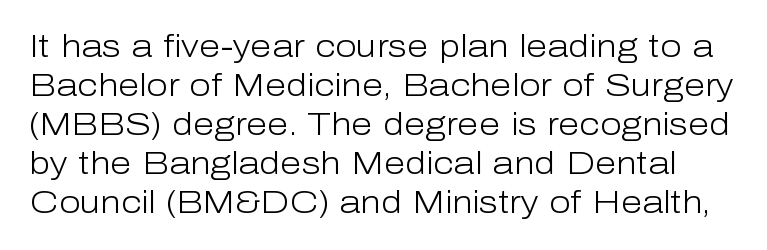
{"serif": "no", "italic": "no", "bold": "no", "weight": "light", "width": "normal", "stroke_contrast": "low", "x_height": "medium", "monospaced": "no", "underline": "no", "line_spacing": "normal", "line_spacing_ratio": 1.26, "letter_spacing": "normal", "letter_spacing_em": 0.0, "glyph_px": 31}
